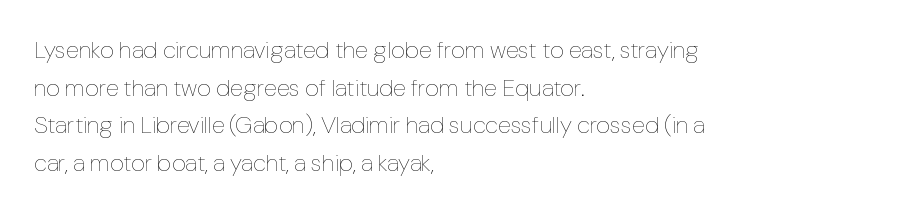
The image shows 24 px text type, upright; set left-aligned, normal line spacing (1.57x), normal letter spacing, not underlined.
